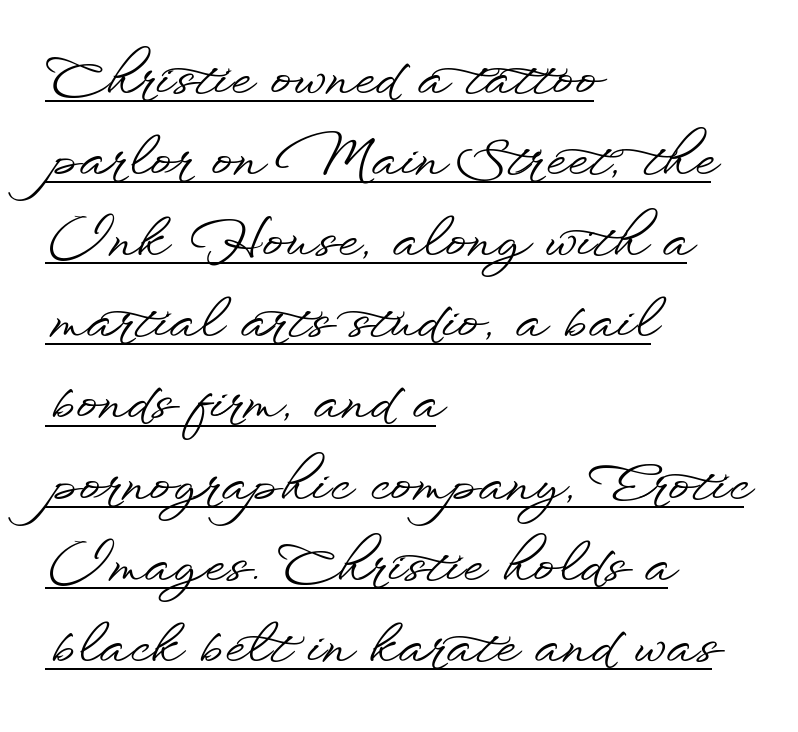
{"serif": "no", "width": "wide", "stroke_contrast": "low", "x_height": "small", "monospaced": "no", "underline": "yes", "align": "left", "line_spacing": "normal", "line_spacing_ratio": 1.56, "letter_spacing": "normal", "letter_spacing_em": 0.0, "glyph_px": 52}
